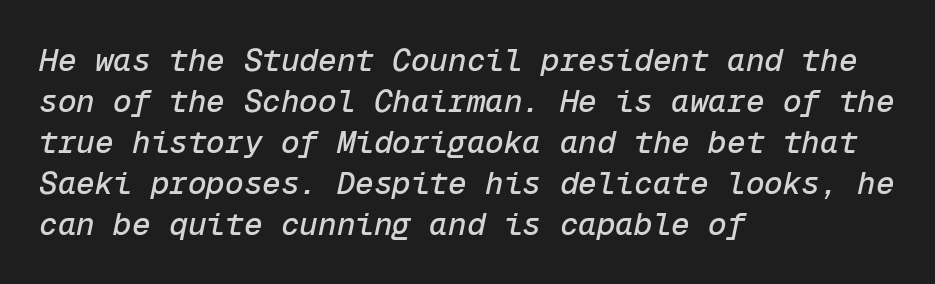
The type is set solid horizontally, with unmodified tracking. Style check: oblique. Where is the straight margin? On the left. Fixed-width glyphs throughout — classic coding-font behaviour. Successive baselines arrive at the customary interval.
